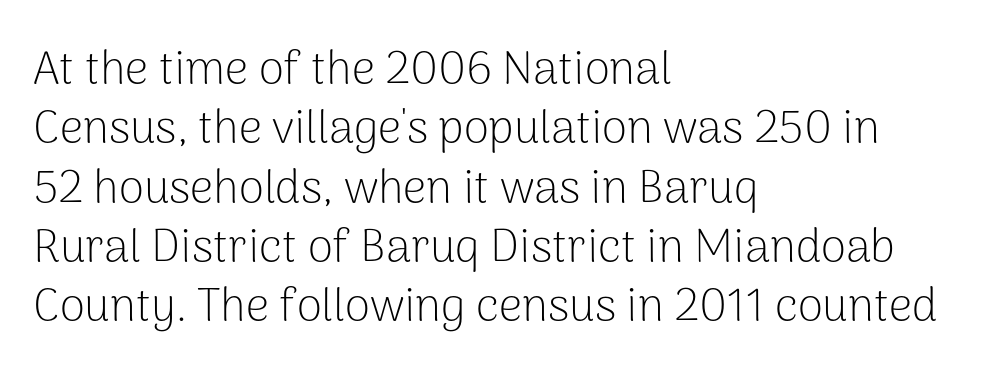
Q: Is the text bold? A: No.
Q: Is the text italic (slanted)? A: No, it is upright.
Q: Is the typeface a serif or a sans-serif typeface? A: Sans-serif.
Q: Is the text underlined? A: No.
Q: How is the paragraph aligned? A: Left-aligned.
Q: Is the spacing between letters normal or unusually wide? A: Normal.
Q: Is the spacing between lines tight, normal or loose? A: Normal.
Q: Width (condensed, normal, or wide)? A: Normal.
Q: Stroke contrast? A: Low.
Q: x-height? A: Medium.
Q: Monospaced? A: No.
